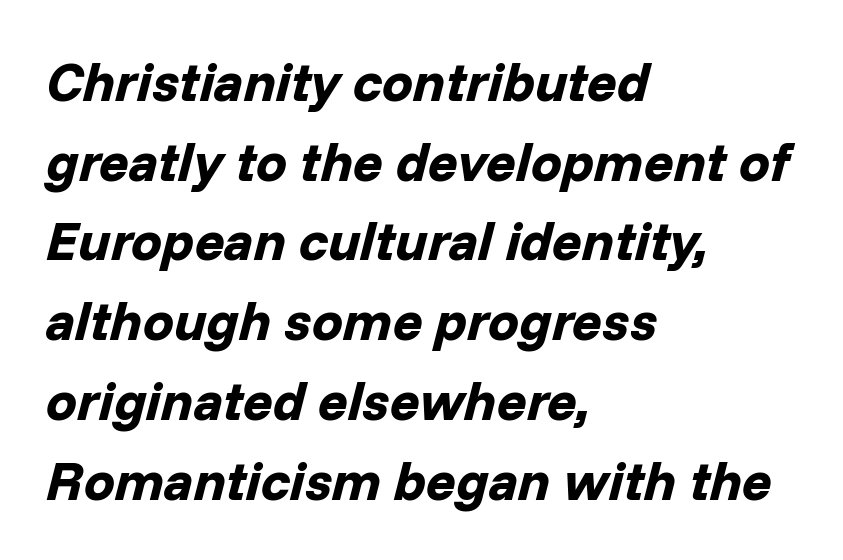
Q: Is the text bold? A: Yes.
Q: Is the text italic (slanted)? A: Yes, it leans right by about 14 degrees.
Q: Is the text underlined? A: No.
Q: How is the paragraph aligned? A: Left-aligned.
Q: Is the spacing between letters normal or unusually wide? A: Normal.
Q: Is the spacing between lines tight, normal or loose? A: Normal.
Q: Width (condensed, normal, or wide)? A: Normal.
Q: Stroke contrast? A: Low.
Q: x-height? A: Medium.
Q: Monospaced? A: No.
